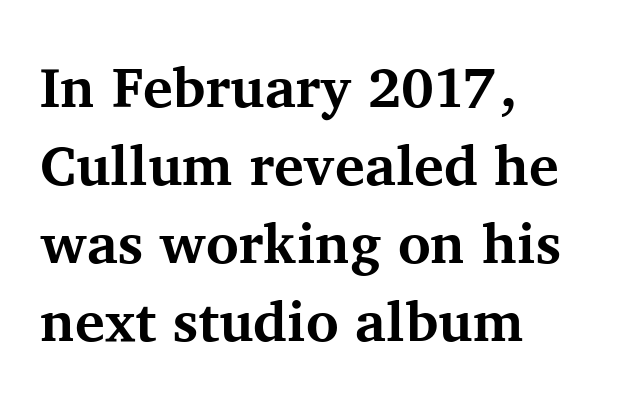
In terms of posture, this sample is upright. Character widths vary here, with narrow letters taking less room than wide ones. Standard letterfit; no display-style spreading of the glyphs. The font family rendered here belongs to the serif group.
